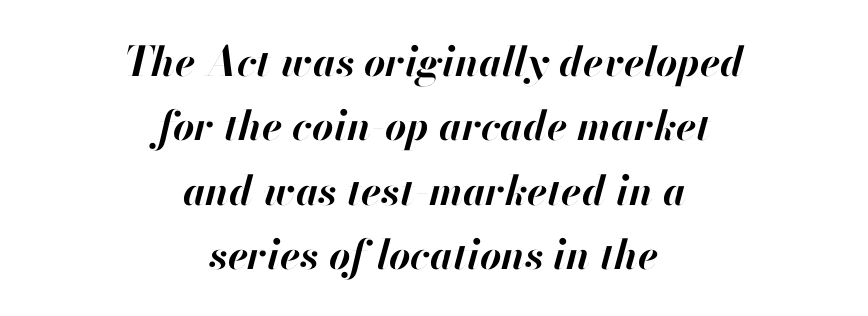
The image shows 41 px bold type, italic (leaning right); set centered, normal line spacing (1.57x), normal letter spacing, not underlined; high stroke contrast and a small x-height.
